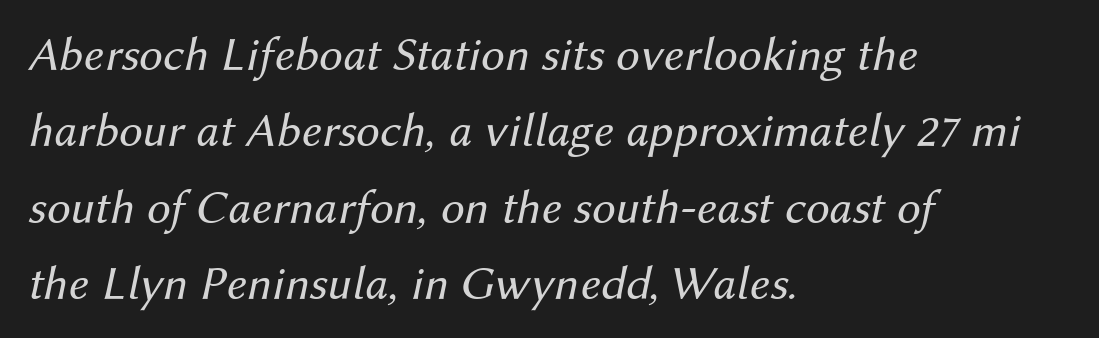
Q: Is the text bold? A: No.
Q: Is the text italic (slanted)? A: Yes, it leans right by about 12 degrees.
Q: Is the text underlined? A: No.
Q: How is the paragraph aligned? A: Left-aligned.
Q: Is the spacing between letters normal or unusually wide? A: Normal.
Q: Is the spacing between lines tight, normal or loose? A: Normal.
Q: Width (condensed, normal, or wide)? A: Normal.
Q: Stroke contrast? A: Medium.
Q: x-height? A: Medium.
Q: Monospaced? A: No.
